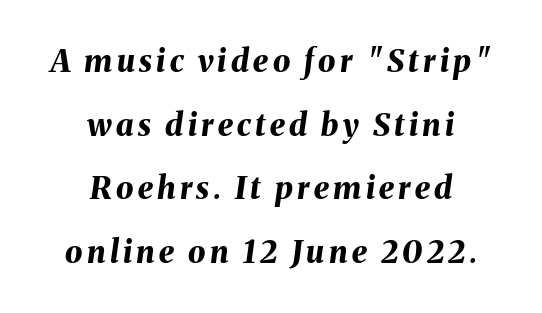
Q: Is the text bold? A: Yes.
Q: Is the text italic (slanted)? A: Yes, it leans right by about 8 degrees.
Q: Is the text underlined? A: No.
Q: How is the paragraph aligned? A: Centered.
Q: Is the spacing between lines tight, normal or loose? A: Loose.
Q: Width (condensed, normal, or wide)? A: Normal.
Q: Stroke contrast? A: Medium.
Q: x-height? A: Medium.
Q: Monospaced? A: No.
